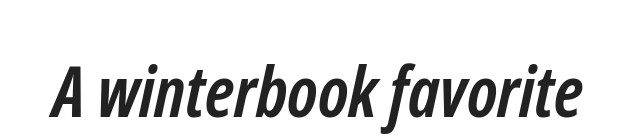
The image shows 71 px semibold, condensed sans-serif type; set normal letter spacing, not underlined; low stroke contrast and a medium x-height.
